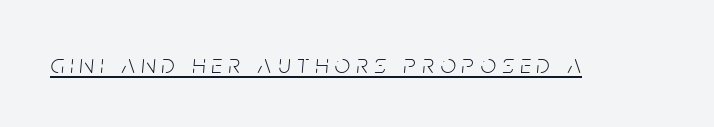
{"italic": "yes", "lean": "right", "slant_degrees": 5, "bold": "no", "underline": "yes", "letter_spacing": "wide", "letter_spacing_em": 0.24, "glyph_px": 27}
